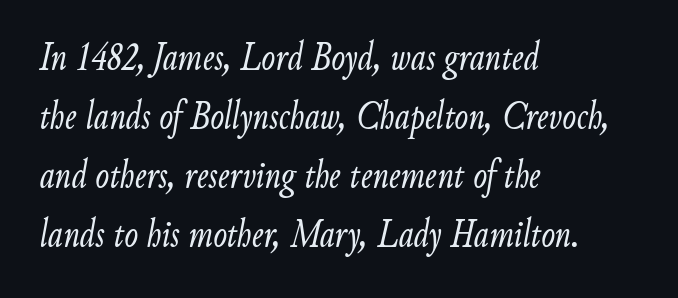
{"italic": "yes", "lean": "right", "slant_degrees": 9, "bold": "no", "weight": "light", "width": "condensed", "stroke_contrast": "low", "x_height": "small", "monospaced": "no", "underline": "no", "align": "left", "line_spacing": "normal", "line_spacing_ratio": 1.44, "letter_spacing": "normal", "letter_spacing_em": 0.0, "glyph_px": 41}
